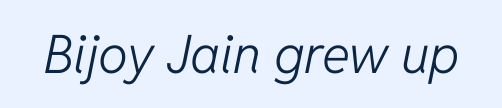
The image shows 53 px light type, italic (leaning right); set normal letter spacing, not underlined; low stroke contrast and a medium x-height.
